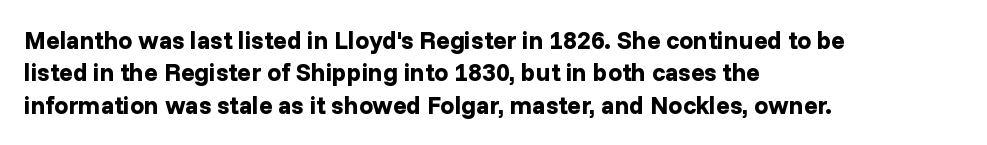
{"italic": "no", "bold": "yes", "underline": "no", "align": "left", "line_spacing": "normal", "line_spacing_ratio": 1.3, "letter_spacing": "normal", "letter_spacing_em": 0.0, "glyph_px": 25}
